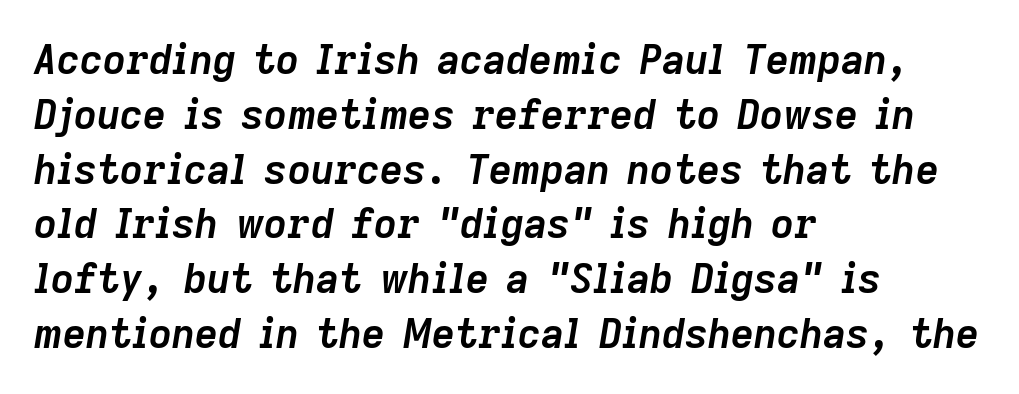
Notice how descenders clear the ascenders below comfortably — that's standard leading. Tracking value appears to be zero — textbook default spacing. Quick note: italic. Spacing verdict: proportional, widths tailored to each character.
